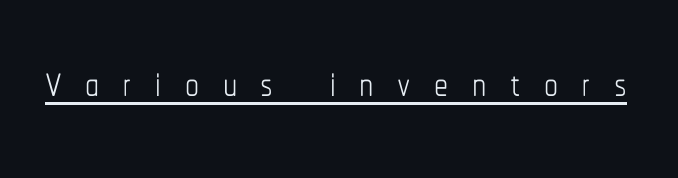
{"italic": "no", "bold": "no", "weight": "thin", "width": "condensed", "stroke_contrast": "low", "x_height": "medium", "monospaced": "no", "underline": "yes", "letter_spacing": "wide", "letter_spacing_em": 0.42, "glyph_px": 56}
